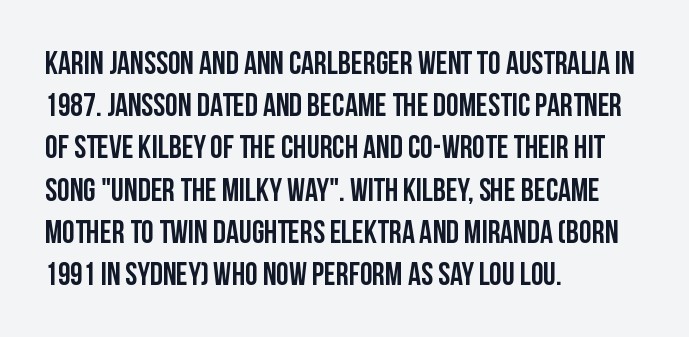
{"serif": "no", "italic": "no", "bold": "yes", "weight": "semibold", "width": "condensed", "stroke_contrast": "low", "x_height": "large", "monospaced": "no", "underline": "no", "align": "left", "line_spacing": "normal", "line_spacing_ratio": 1.32, "letter_spacing": "normal", "letter_spacing_em": 0.0, "glyph_px": 32}
